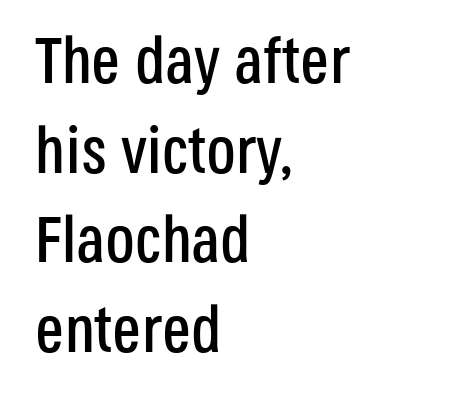
Q: Is the text italic (slanted)? A: No, it is upright.
Q: Is the typeface a serif or a sans-serif typeface? A: Sans-serif.
Q: Is the text underlined? A: No.
Q: How is the paragraph aligned? A: Left-aligned.
Q: Is the spacing between letters normal or unusually wide? A: Normal.
Q: Is the spacing between lines tight, normal or loose? A: Normal.
Q: Width (condensed, normal, or wide)? A: Condensed.
Q: Stroke contrast? A: Low.
Q: x-height? A: Large.
Q: Monospaced? A: No.
